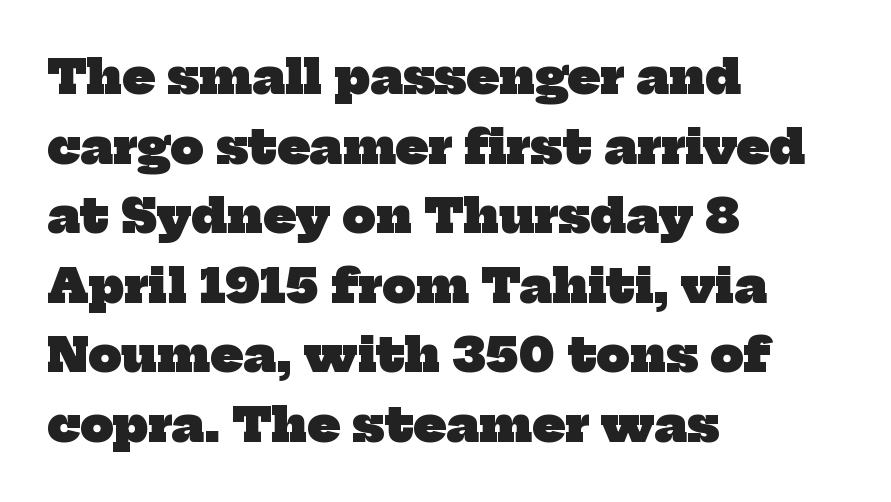
Varying glyph widths throughout — classic text-font behaviour. You'd pick this weight for a headline — it's a proper bold. Reading down the block, your eye returns to a fixed left position each line. Clear beneath every line of the passage. One glance says typical: line gaps are just what's usual. Each letter's strokes conclude with small projecting serifs.
